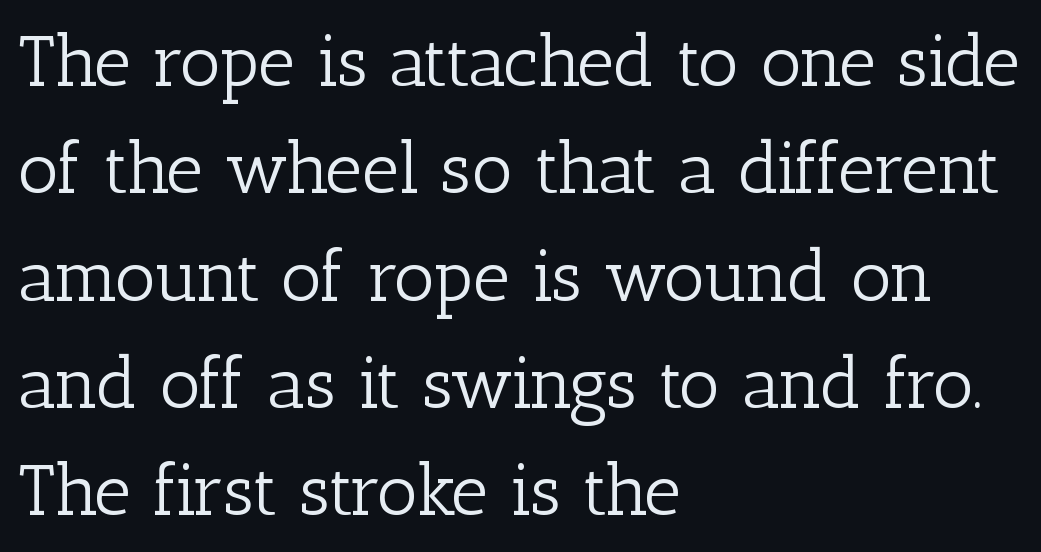
Q: Is the text bold? A: No.
Q: Is the text italic (slanted)? A: No, it is upright.
Q: Is the typeface a serif or a sans-serif typeface? A: Serif.
Q: Is the text underlined? A: No.
Q: How is the paragraph aligned? A: Left-aligned.
Q: Is the spacing between letters normal or unusually wide? A: Normal.
Q: Is the spacing between lines tight, normal or loose? A: Normal.
Q: Width (condensed, normal, or wide)? A: Normal.
Q: Stroke contrast? A: Low.
Q: x-height? A: Medium.
Q: Monospaced? A: No.
